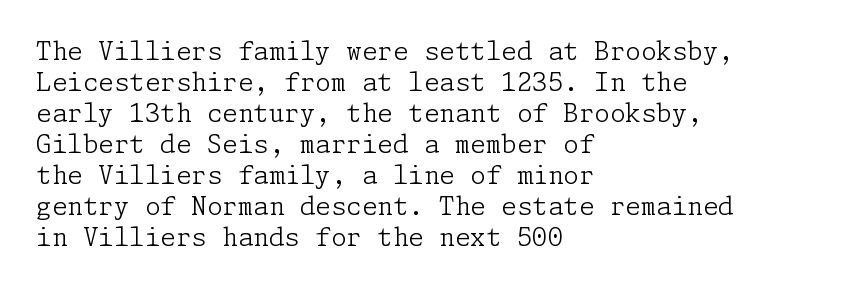
A light-to-regular cut is what we see here. Clear beneath every line of the passage. Vertical strokes here are truly vertical. The passage shown has conventional tracking throughout. Leftover space on each line is placed entirely after the last word.
